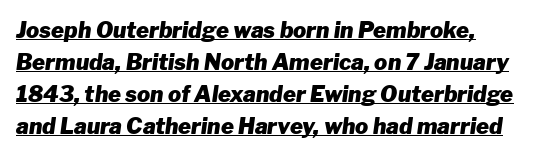
The passage shown has conventional tracking throughout. The letters are bold, with thick, heavy strokes. These characters rest on top of a visible drawn line. A typesetter would mark this as italic. Compared with a centered layout, this one pins lines to the left instead. The line-height multiplier appears to be the usual default.
